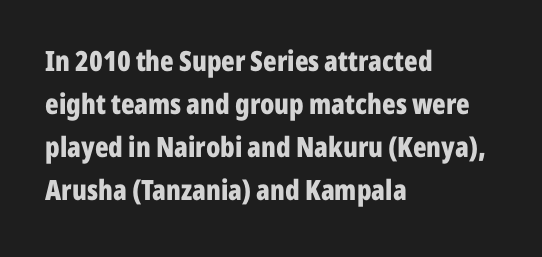
The image shows 28 px bold, condensed sans-serif type, upright; set left-aligned, normal line spacing (1.53x), normal letter spacing, not underlined; low stroke contrast and a medium x-height.
